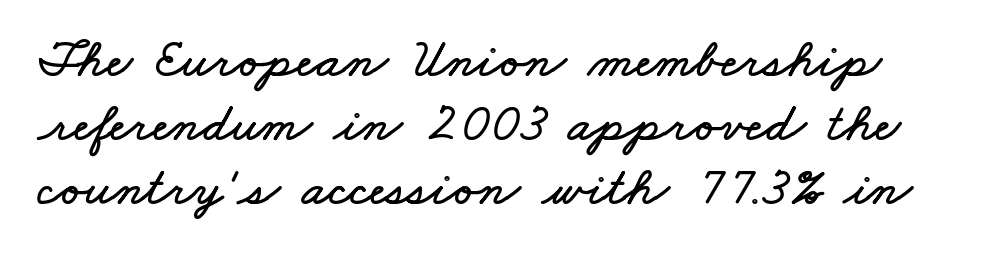
{"width": "wide", "stroke_contrast": "low", "x_height": "small", "monospaced": "no", "underline": "no", "line_spacing_ratio": 1.16, "letter_spacing": "normal", "letter_spacing_em": 0.0, "glyph_px": 55}
